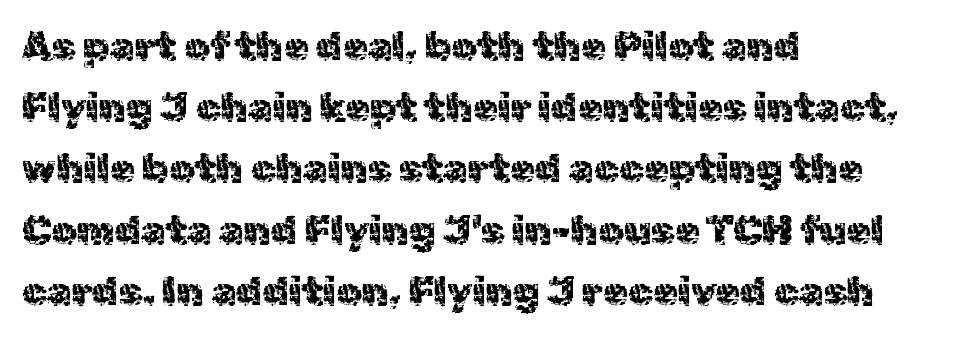
Q: Is the text italic (slanted)? A: No, it is upright.
Q: Is the typeface a serif or a sans-serif typeface? A: Sans-serif.
Q: Is the text underlined? A: No.
Q: How is the paragraph aligned? A: Left-aligned.
Q: Is the spacing between letters normal or unusually wide? A: Normal.
Q: Is the spacing between lines tight, normal or loose? A: Normal.
Q: Width (condensed, normal, or wide)? A: Normal.
Q: x-height? A: Medium.
Q: Monospaced? A: No.
